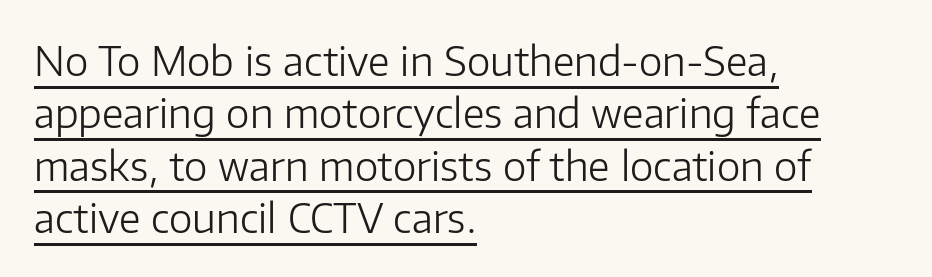
Q: Is the text bold? A: No.
Q: Is the text italic (slanted)? A: No, it is upright.
Q: Is the typeface a serif or a sans-serif typeface? A: Sans-serif.
Q: Is the text underlined? A: Yes.
Q: How is the paragraph aligned? A: Left-aligned.
Q: Is the spacing between letters normal or unusually wide? A: Normal.
Q: Is the spacing between lines tight, normal or loose? A: Normal.
Q: Width (condensed, normal, or wide)? A: Normal.
Q: Stroke contrast? A: Low.
Q: x-height? A: Medium.
Q: Monospaced? A: No.
